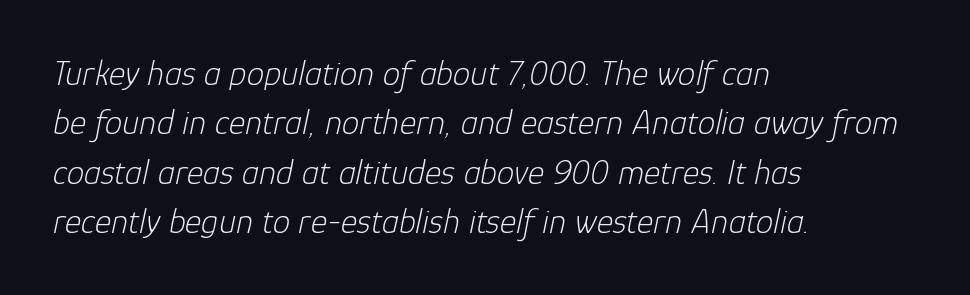
Line starts are locked; line ends wander. Unmarked baselines from the first word to the last. What stands out about the letter spacing? Nothing — it is the standard amount. The specimen reads as italic at a glance. The characters are drawn with everyday or finer stroke widths.
